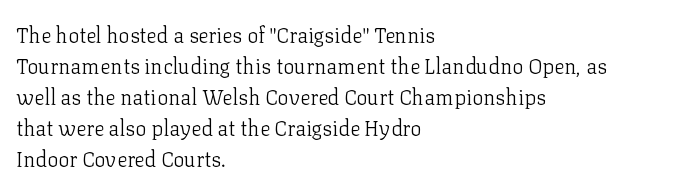
The image shows 21 px text type, upright; set left-aligned, normal line spacing (1.48x), normal letter spacing, not underlined.
